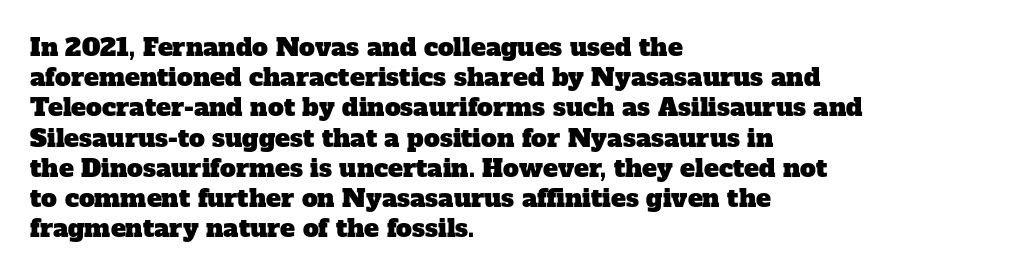
In terms of letterspacing, this is plain default setting. Check under the words: just untouched page. The paragraph shown leans on its left margin.
